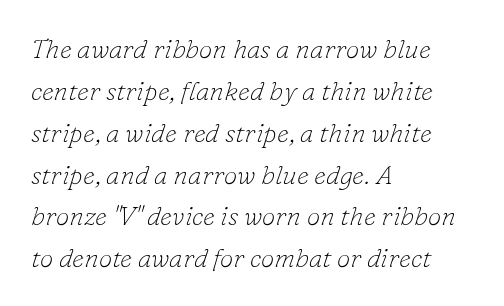
Q: Is the text bold? A: No.
Q: Is the text italic (slanted)? A: Yes, it leans right by about 16 degrees.
Q: Is the text underlined? A: No.
Q: How is the paragraph aligned? A: Left-aligned.
Q: Is the spacing between letters normal or unusually wide? A: Normal.
Q: Is the spacing between lines tight, normal or loose? A: Normal.
